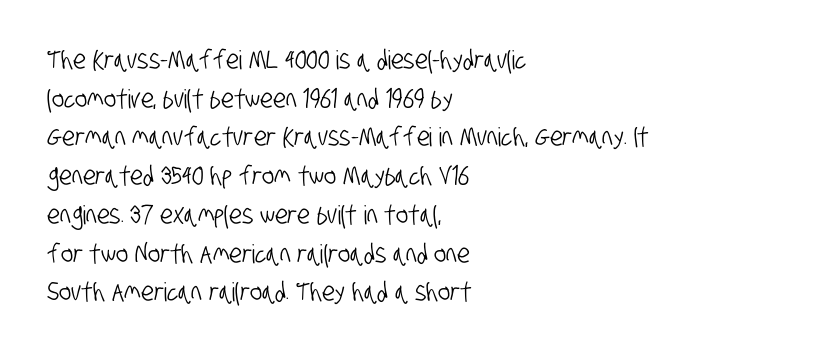
The gap between lines stays unmarked. A typesetter would call this zero additional tracking. A student would call this left alignment; a typographer would say flush left, rag right. A typesetter would call this leading conventional body-copy spacing.
